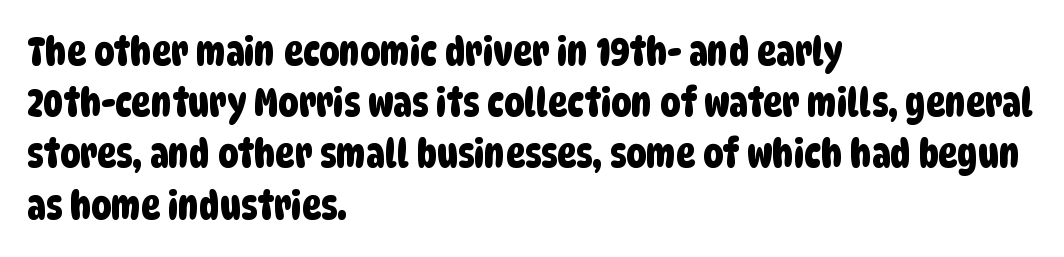
{"serif": "no", "width": "condensed", "stroke_contrast": "low", "x_height": "large", "monospaced": "no", "underline": "no", "align": "left", "line_spacing": "normal", "line_spacing_ratio": 1.28, "letter_spacing": "normal", "letter_spacing_em": 0.0, "glyph_px": 40}
